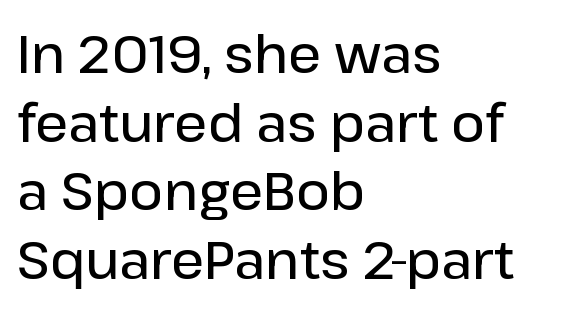
The image shows 52 px semibold sans-serif type, upright; set left-aligned, normal line spacing (1.32x), normal letter spacing, not underlined; low stroke contrast and a medium x-height.
